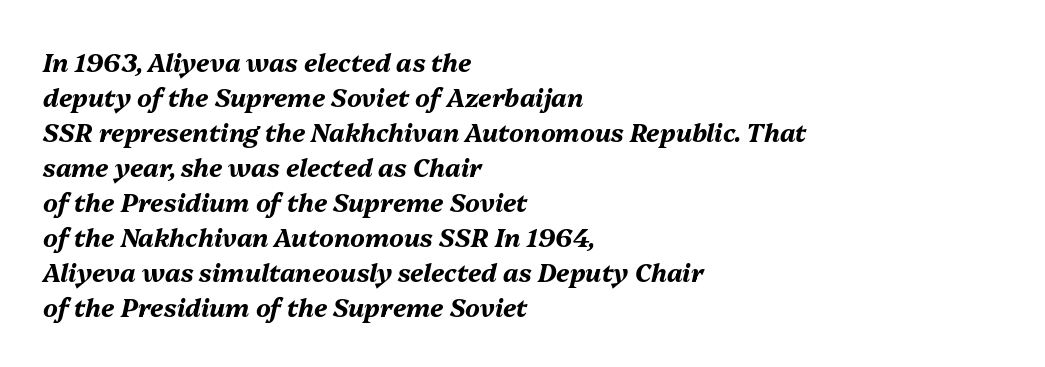
Tracking here is standard; glyphs follow each other at the usual distance. Set as a true bold cut, around the 700 mark. The rag falls on the right side of this text block. Posture: slanted. Anything drawn beneath the words? Only blank space. Each new line begins a customary step beneath the previous one.
